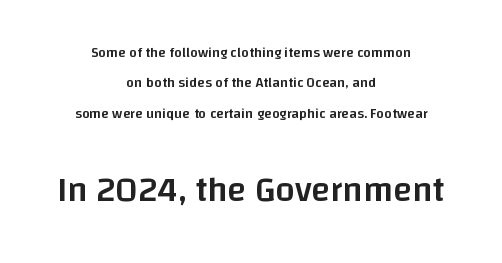
Glyph-to-glyph distance matches everyday printed text. Notice the wide empty band between every row — that's loose leading. This sample has the flowing, uneven cadence of proportional lettering. These lines stack symmetrically, like a column narrowing and widening about its center.
